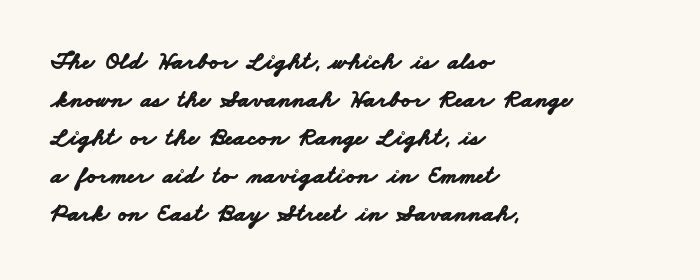
The image shows 25 px bold type; set left-aligned, normal line spacing (1.52x), normal letter spacing, not underlined.
